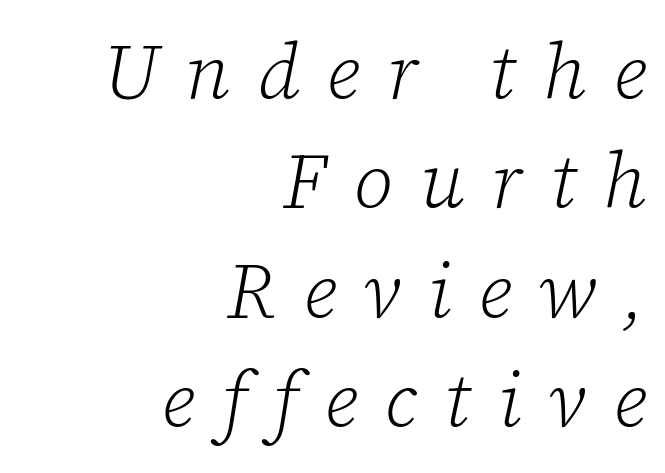
The image shows 77 px light serif type, italic (leaning right); set right-aligned, normal line spacing (1.42x), unusually wide letter spacing (+0.35 em), not underlined; low stroke contrast and a medium x-height.
